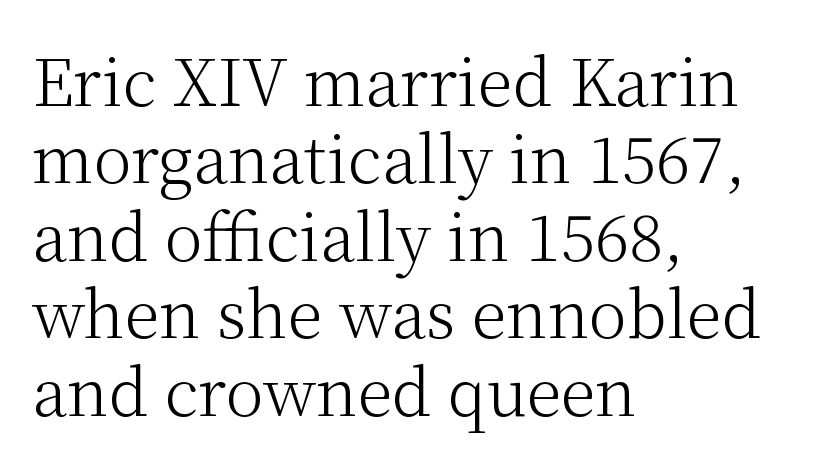
Q: Is the text bold? A: No.
Q: Is the text italic (slanted)? A: No, it is upright.
Q: Is the typeface a serif or a sans-serif typeface? A: Serif.
Q: Is the text underlined? A: No.
Q: How is the paragraph aligned? A: Left-aligned.
Q: Is the spacing between letters normal or unusually wide? A: Normal.
Q: Width (condensed, normal, or wide)? A: Normal.
Q: Stroke contrast? A: Medium.
Q: x-height? A: Medium.
Q: Monospaced? A: No.
